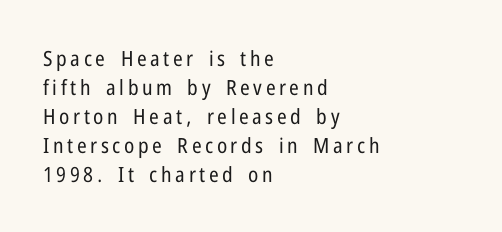
Q: Is the text bold? A: No.
Q: Is the text italic (slanted)? A: No, it is upright.
Q: Is the text underlined? A: No.
Q: How is the paragraph aligned? A: Left-aligned.
Q: Is the spacing between lines tight, normal or loose? A: Normal.
